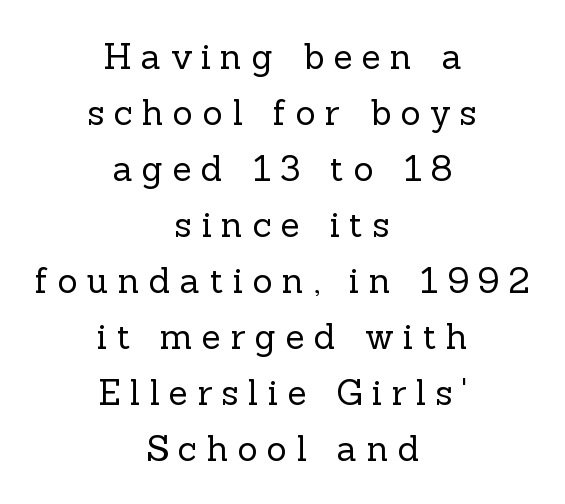
{"serif": "yes", "italic": "no", "bold": "no", "weight": "regular", "width": "normal", "x_height": "medium", "monospaced": "no", "underline": "no", "align": "center", "line_spacing": "normal", "line_spacing_ratio": 1.6, "letter_spacing": "wide", "letter_spacing_em": 0.27, "glyph_px": 35}
